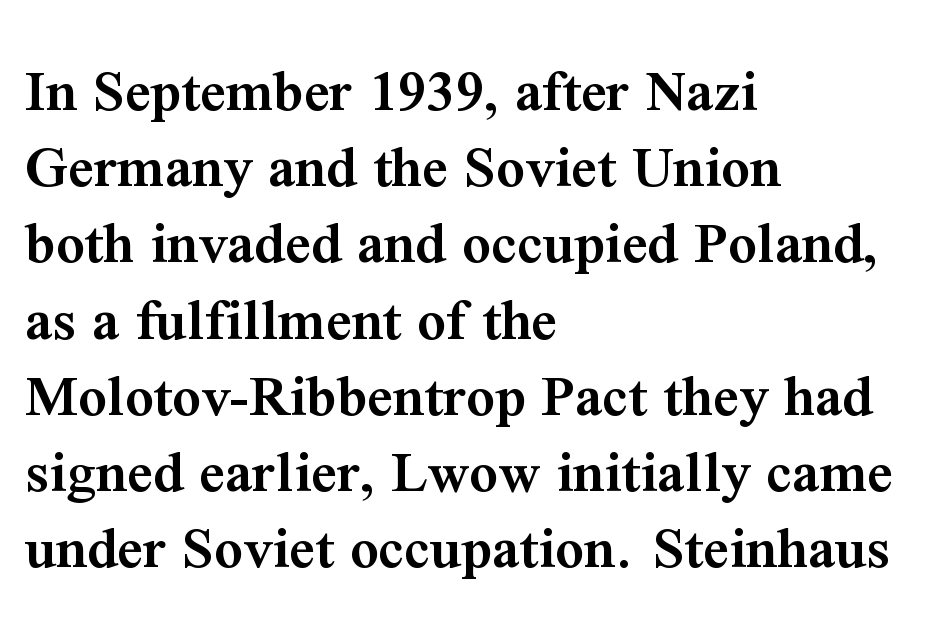
Q: Is the text bold? A: Semi-bold.
Q: Is the text italic (slanted)? A: No, it is upright.
Q: Is the typeface a serif or a sans-serif typeface? A: Serif.
Q: Is the text underlined? A: No.
Q: How is the paragraph aligned? A: Left-aligned.
Q: Is the spacing between letters normal or unusually wide? A: Normal.
Q: Width (condensed, normal, or wide)? A: Normal.
Q: Stroke contrast? A: Medium.
Q: x-height? A: Medium.
Q: Monospaced? A: No.
